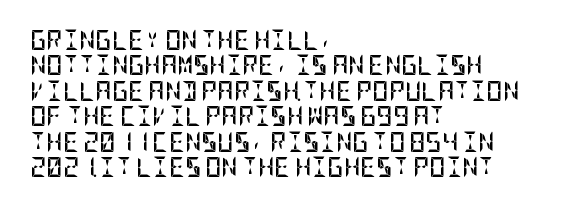
The image shows 20 px bold type, upright; set left-aligned, normal line spacing (1.27x), normal letter spacing, not underlined.
